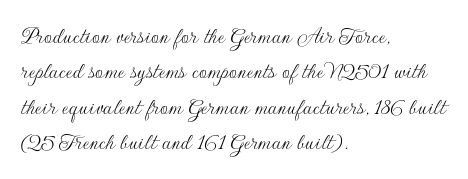
{"bold": "no", "underline": "no", "align": "left", "line_spacing": "normal", "line_spacing_ratio": 1.42, "letter_spacing": "normal", "letter_spacing_em": 0.0, "glyph_px": 25}
